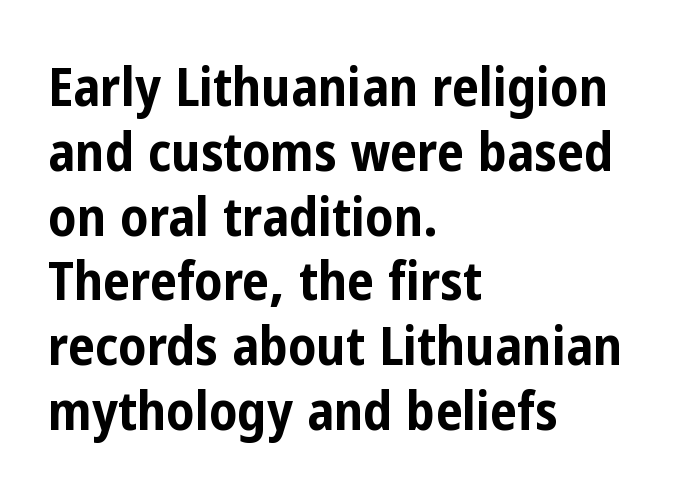
Q: Is the text bold? A: Yes.
Q: Is the text italic (slanted)? A: No, it is upright.
Q: Is the typeface a serif or a sans-serif typeface? A: Sans-serif.
Q: Is the text underlined? A: No.
Q: How is the paragraph aligned? A: Left-aligned.
Q: Is the spacing between letters normal or unusually wide? A: Normal.
Q: Width (condensed, normal, or wide)? A: Condensed.
Q: Stroke contrast? A: Low.
Q: x-height? A: Medium.
Q: Monospaced? A: No.
